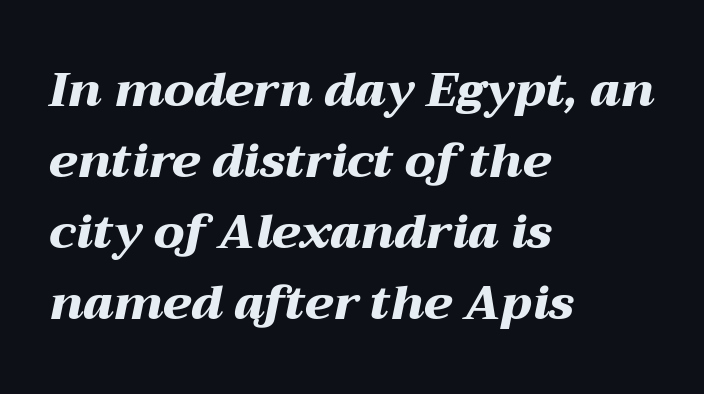
Summary of vertical rhythm: regular, with standard interline spacing. You could not count columns in this text — the font is proportionally spaced. Style check: oblique. The line texture is even and compact thanks to regular tracking. Typesetter's note: full bold, strokes at maximum text heaviness. The passage shown is not underscored anywhere.
